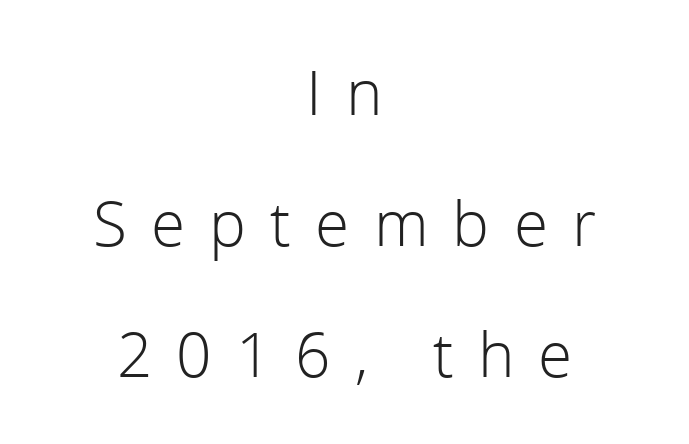
Line spacing here is loose. The typesetter chose a symmetrical, centered arrangement here. Proportional: the letters do not fall into vertical columns. Weight: not bold — regular or lighter.
